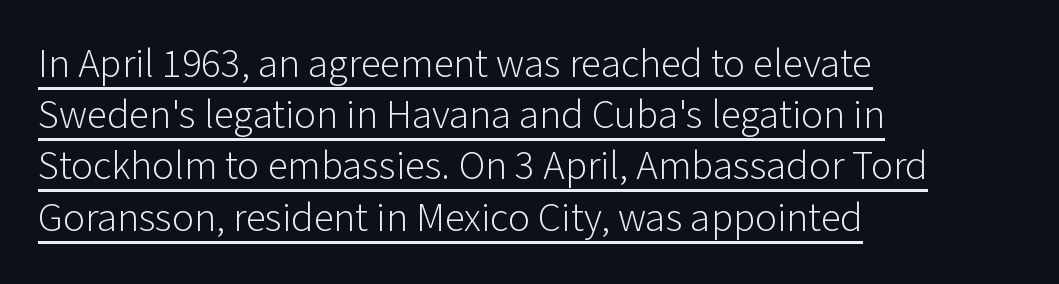
{"serif": "no", "italic": "no", "bold": "no", "weight": "light", "width": "normal", "stroke_contrast": "low", "x_height": "medium", "monospaced": "no", "underline": "yes", "align": "left", "line_spacing": "normal", "line_spacing_ratio": 1.25, "letter_spacing": "normal", "letter_spacing_em": 0.0, "glyph_px": 41}
